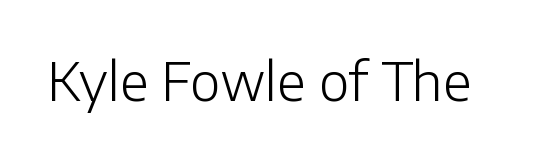
A bare baseline throughout the passage. No heavy texture on the line: the type isn't bold. The axis of the letterforms is exactly vertical. Is this a sans? Yes — the strokes have no serifs.
